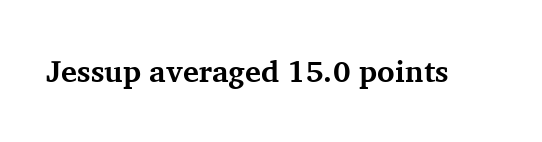
{"serif": "yes", "italic": "no", "bold": "yes", "weight": "bold", "width": "normal", "stroke_contrast": "medium", "x_height": "medium", "monospaced": "no", "underline": "no", "letter_spacing": "normal", "letter_spacing_em": 0.0, "glyph_px": 30}
